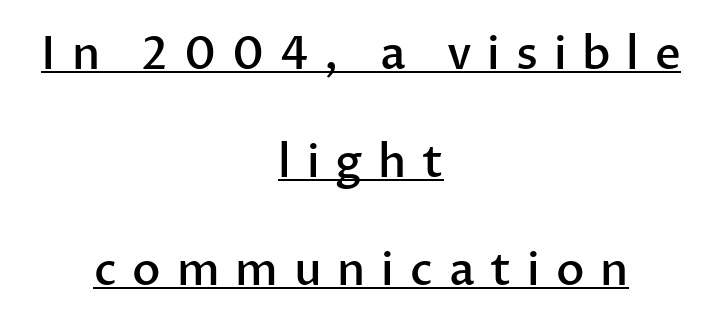
{"serif": "no", "italic": "no", "bold": "semi", "weight": "semibold", "width": "normal", "stroke_contrast": "low", "x_height": "medium", "monospaced": "no", "underline": "yes", "align": "center", "line_spacing": "loose", "line_spacing_ratio": 2.4, "letter_spacing": "wide", "letter_spacing_em": 0.35, "glyph_px": 45}
